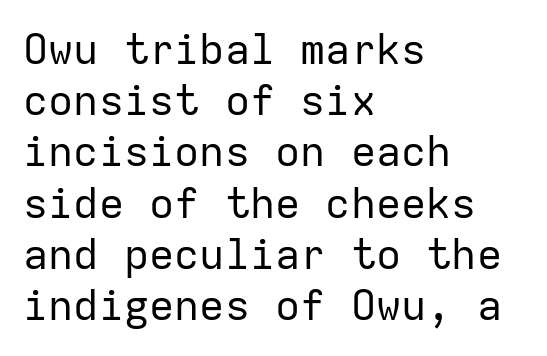
{"serif": "no", "italic": "no", "bold": "no", "weight": "regular", "width": "normal", "stroke_contrast": "low", "x_height": "medium", "monospaced": "yes", "underline": "no", "align": "left", "line_spacing_ratio": 1.22, "letter_spacing": "normal", "letter_spacing_em": 0.0, "glyph_px": 42}
